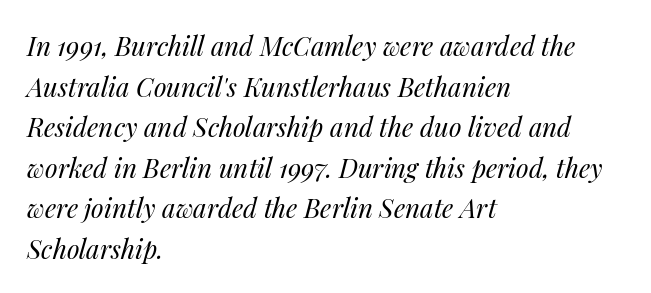
Does the leading feel generous? No, just average. The axis of the letterforms is tilted away from vertical. The cut favours lightness, reaching ordinary text weight at its darkest. The gap between lines stays unmarked.
